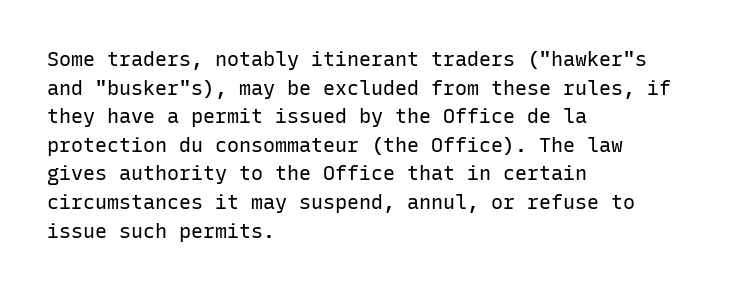
Q: Is the text bold? A: No.
Q: Is the text italic (slanted)? A: No, it is upright.
Q: Is the text underlined? A: No.
Q: How is the paragraph aligned? A: Left-aligned.
Q: Is the spacing between letters normal or unusually wide? A: Normal.
Q: Is the spacing between lines tight, normal or loose? A: Normal.
